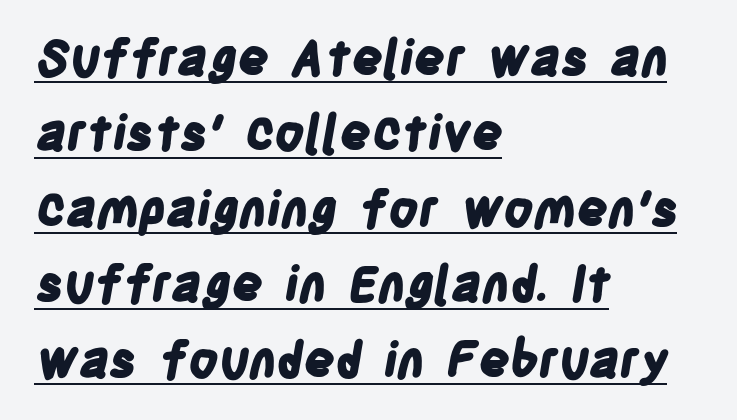
The image shows 49 px bold, condensed sans-serif type; set left-aligned, normal line spacing (1.54x), normal letter spacing, underlined; low stroke contrast and a large x-height.
